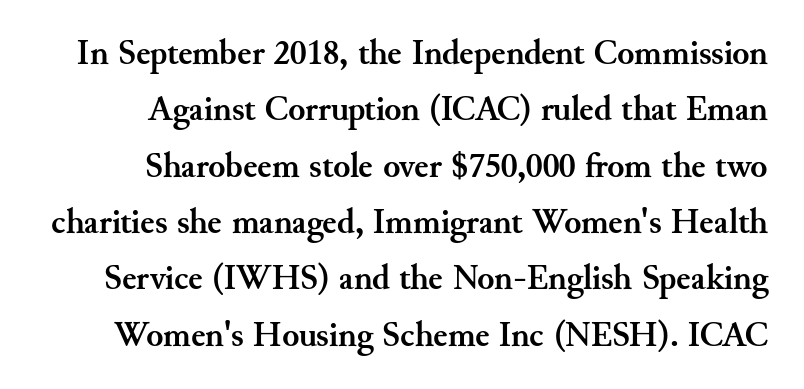
The area under the type is left untouched. The letters advance in unequal steps, a hallmark of proportional type. This is heavy type, rendered in bold. Upright lettering throughout. The vertical gap from one line to the next is medium.
